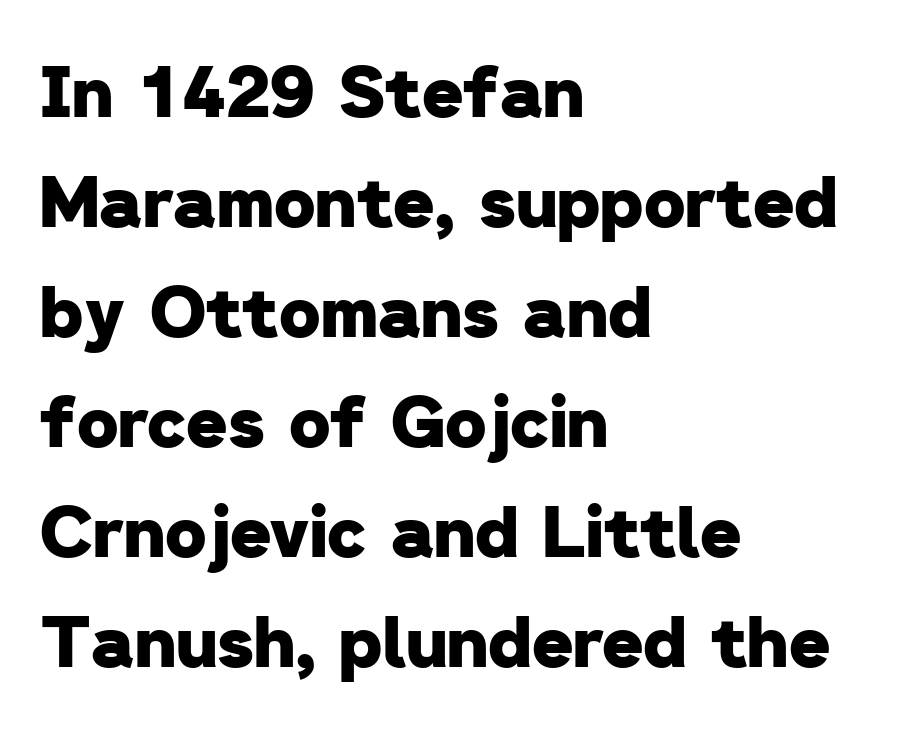
The image shows 71 px heavy sans-serif type; set left-aligned, normal line spacing (1.55x), normal letter spacing, not underlined; low stroke contrast and a medium x-height.
